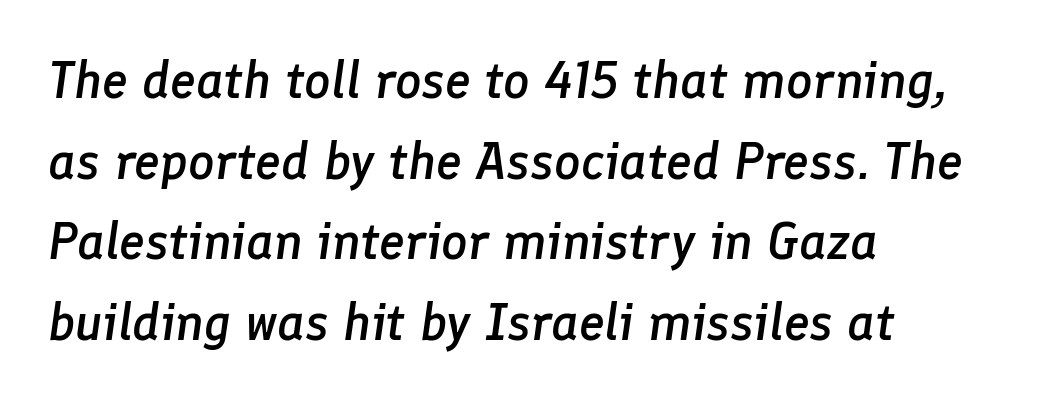
{"italic": "yes", "lean": "right", "slant_degrees": 8, "bold": "semi", "weight": "semibold", "width": "normal", "stroke_contrast": "low", "x_height": "medium", "monospaced": "no", "underline": "no", "align": "left", "line_spacing": "normal", "line_spacing_ratio": 1.55, "letter_spacing": "normal", "letter_spacing_em": 0.0, "glyph_px": 52}
